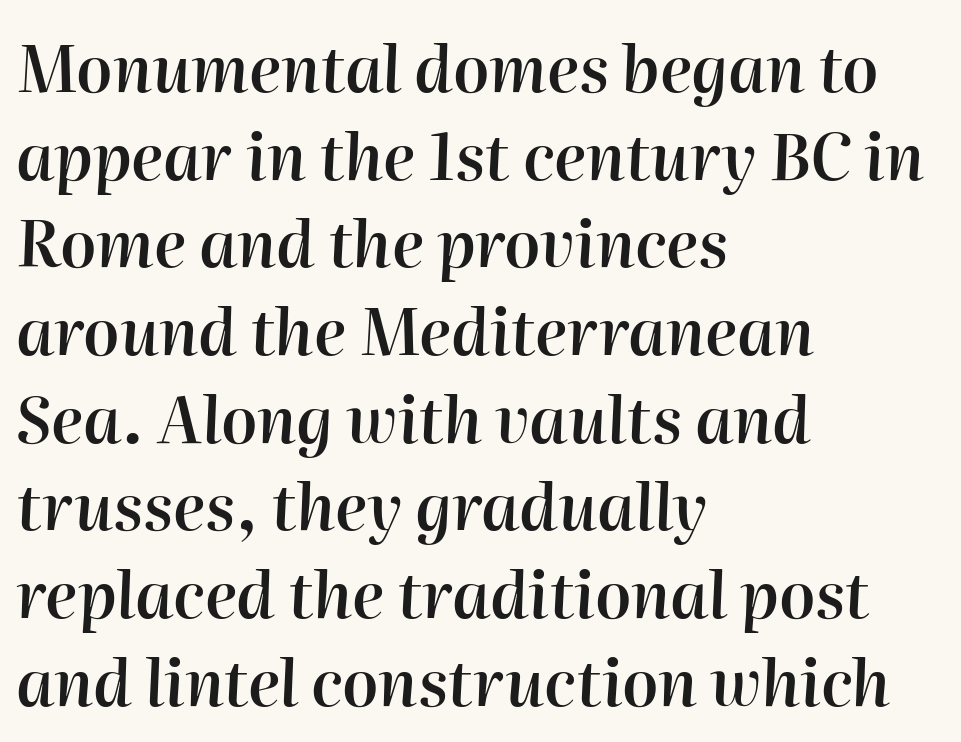
Q: Is the text bold? A: Semi-bold.
Q: Is the text italic (slanted)? A: Yes, it leans right by about 2 degrees.
Q: Is the text underlined? A: No.
Q: How is the paragraph aligned? A: Left-aligned.
Q: Is the spacing between letters normal or unusually wide? A: Normal.
Q: Is the spacing between lines tight, normal or loose? A: Normal.
Q: Width (condensed, normal, or wide)? A: Normal.
Q: Stroke contrast? A: High.
Q: x-height? A: Medium.
Q: Monospaced? A: No.
